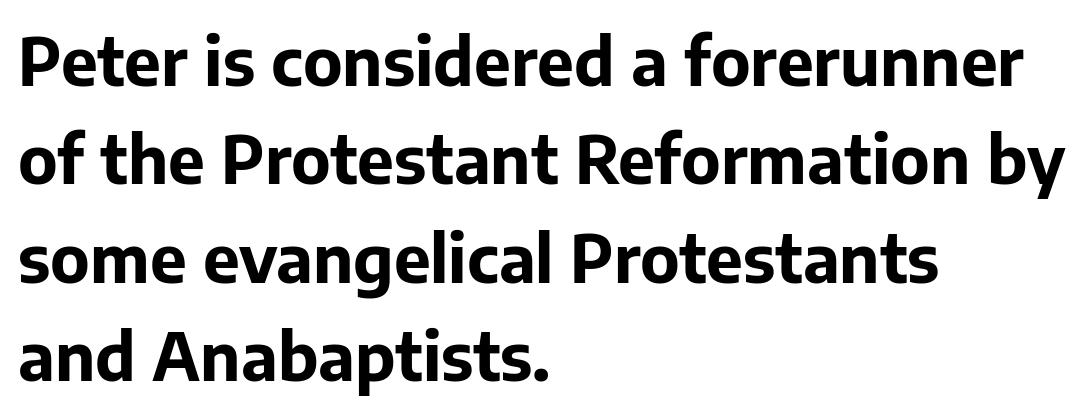
Q: Is the text bold? A: Yes.
Q: Is the text italic (slanted)? A: No, it is upright.
Q: Is the typeface a serif or a sans-serif typeface? A: Sans-serif.
Q: Is the text underlined? A: No.
Q: How is the paragraph aligned? A: Left-aligned.
Q: Is the spacing between letters normal or unusually wide? A: Normal.
Q: Is the spacing between lines tight, normal or loose? A: Normal.
Q: Width (condensed, normal, or wide)? A: Normal.
Q: Stroke contrast? A: Low.
Q: x-height? A: Medium.
Q: Monospaced? A: No.
